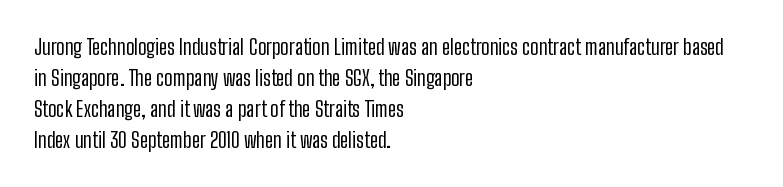
The image shows 21 px text type, upright; set left-aligned, normal line spacing (1.47x), normal letter spacing, not underlined.
